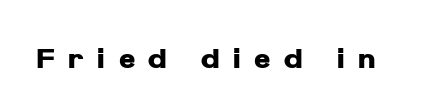
The gap between lines stays unmarked. This sample uses expanded letter spacing, leaving extra air between glyphs. You can tell it's not italic because the verticals are truly vertical. The rendering uses a bold face; every stroke is thick and dark.
